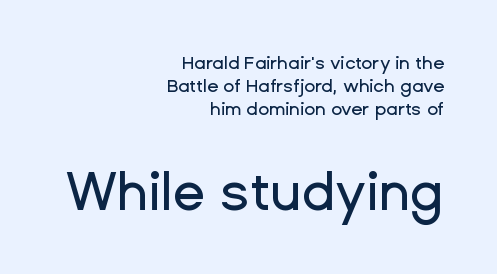
Check the space under the baseline: it is left empty. Posture: upright roman. Each new line begins a customary step beneath the previous one. These lines are composed in type without serifs.
